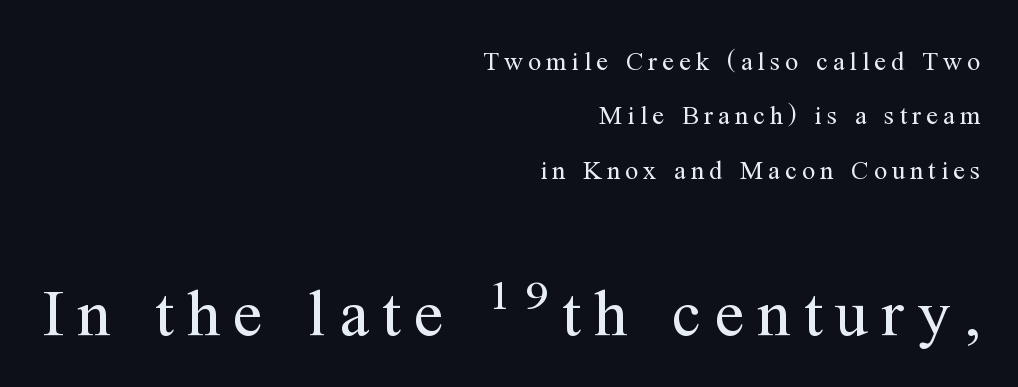
Words float on clear page, feet unadorned. Is this a fixed-width face? No — the glyphs have proportional, varying widths. The typesetting does not lean heavy: it is not bold. The paragraph has a hard right edge and a soft left edge. Type style note: has serifs. Size hierarchy here favors the trailing block over the leading one.
